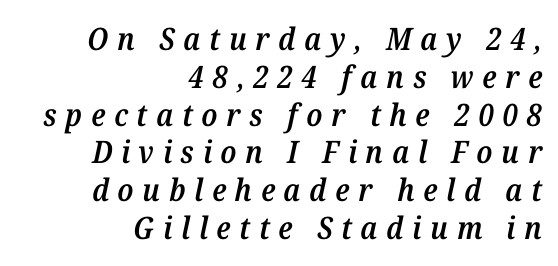
{"serif": "yes", "italic": "yes", "lean": "right", "slant_degrees": 12, "bold": "semi", "weight": "semibold", "width": "normal", "stroke_contrast": "medium", "x_height": "medium", "monospaced": "no", "underline": "no", "align": "right", "line_spacing_ratio": 1.22, "letter_spacing": "wide", "letter_spacing_em": 0.28, "glyph_px": 31}
